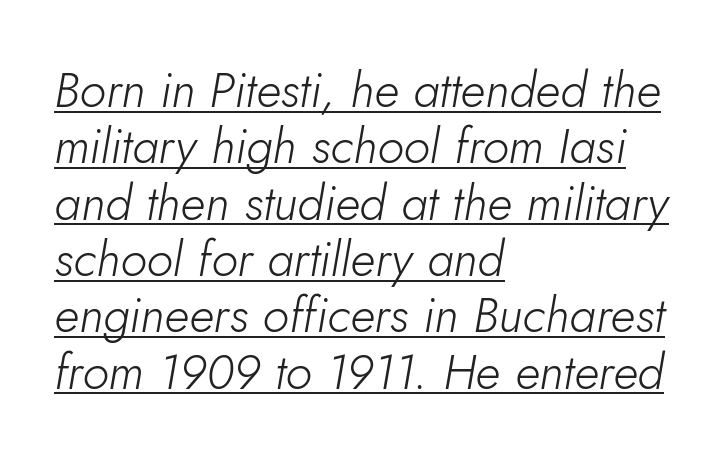
Quick note: underline on. Visually the block forms a straight wall on the left and a jagged coastline on the right. Is the type heavy? It reads as light-to-regular instead. Each word holds together tightly as a unit, with standard inter-letter gaps.
